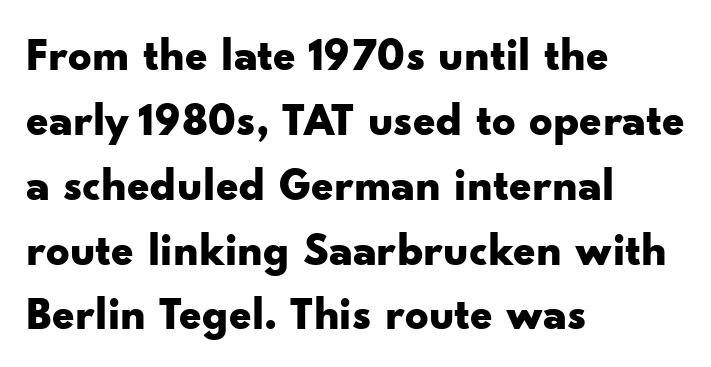
{"serif": "no", "italic": "no", "bold": "yes", "weight": "bold", "width": "wide", "stroke_contrast": "low", "x_height": "small", "monospaced": "no", "underline": "no", "align": "left", "line_spacing": "normal", "line_spacing_ratio": 1.41, "letter_spacing": "normal", "letter_spacing_em": 0.0, "glyph_px": 46}
